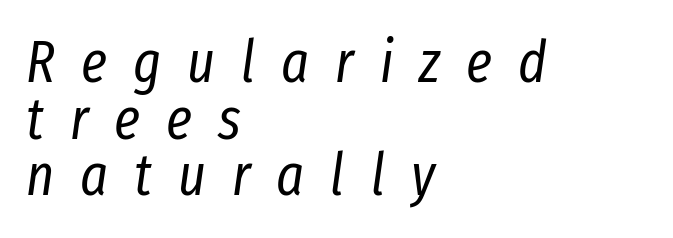
{"italic": "yes", "lean": "right", "slant_degrees": 8, "bold": "no", "weight": "regular", "width": "condensed", "stroke_contrast": "low", "x_height": "medium", "monospaced": "no", "underline": "no", "align": "left", "line_spacing": "tight", "line_spacing_ratio": 0.96, "letter_spacing": "wide", "letter_spacing_em": 0.44, "glyph_px": 59}
